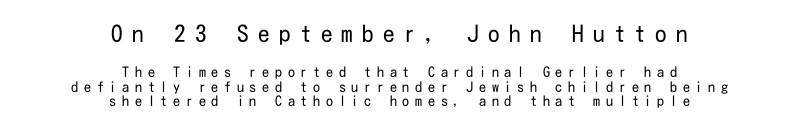
Size hierarchy here favors the leading block over the trailing one. Honestly, the letter spacing is so wide it's the main thing you notice. Is there any slant? The stems are plumb. Does the leading feel generous? Not at all — it's pinched. The baseline area is clear.
